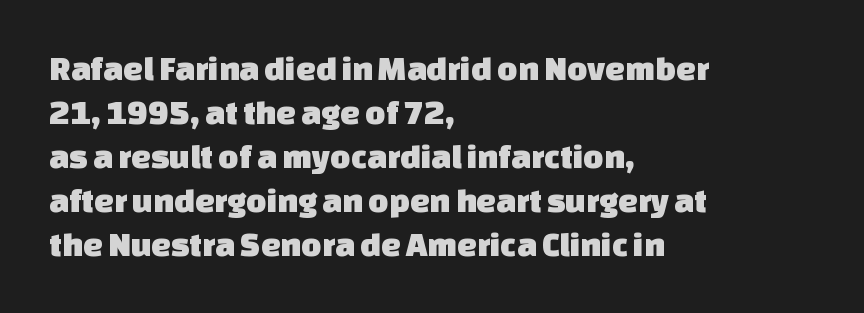
The image shows 35 px sans-serif type; set left-aligned, normal line spacing (1.26x), normal letter spacing, not underlined; low stroke contrast and a large x-height.
